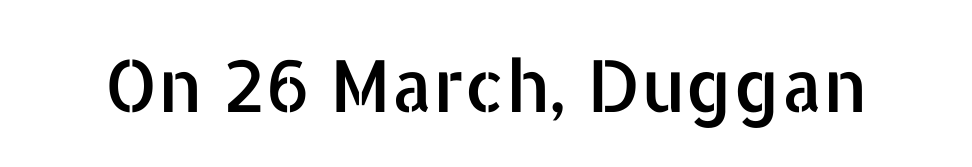
The text was rendered using a sans face with plain stroke endings. Between one letter and the next there's only the usual sliver of space. Looks like regular typesetting: each glyph gets only the width it needs. Words float on clear page, feet unadorned. The font's upright variant was chosen for this text.
